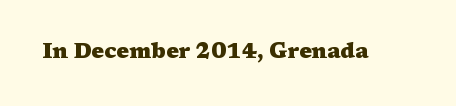
{"italic": "no", "bold": "yes", "underline": "no", "letter_spacing": "normal", "letter_spacing_em": 0.0, "glyph_px": 21}
